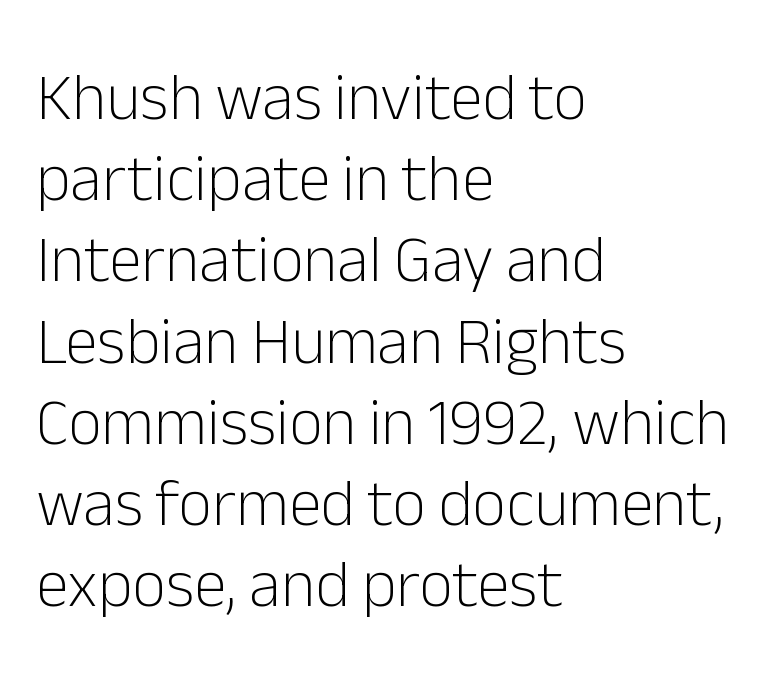
{"serif": "no", "italic": "no", "bold": "no", "weight": "light", "width": "normal", "stroke_contrast": "low", "x_height": "medium", "monospaced": "no", "underline": "no", "align": "left", "line_spacing_ratio": 1.23, "letter_spacing": "normal", "letter_spacing_em": 0.0, "glyph_px": 66}
